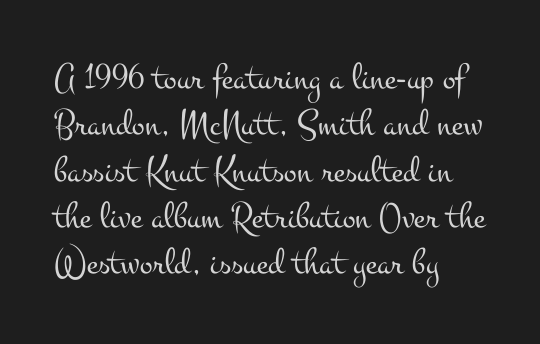
{"serif": "yes", "bold": "no", "weight": "light", "width": "wide", "stroke_contrast": "medium", "x_height": "small", "monospaced": "no", "underline": "no", "align": "left", "line_spacing_ratio": 1.22, "letter_spacing": "normal", "letter_spacing_em": 0.0, "glyph_px": 38}
